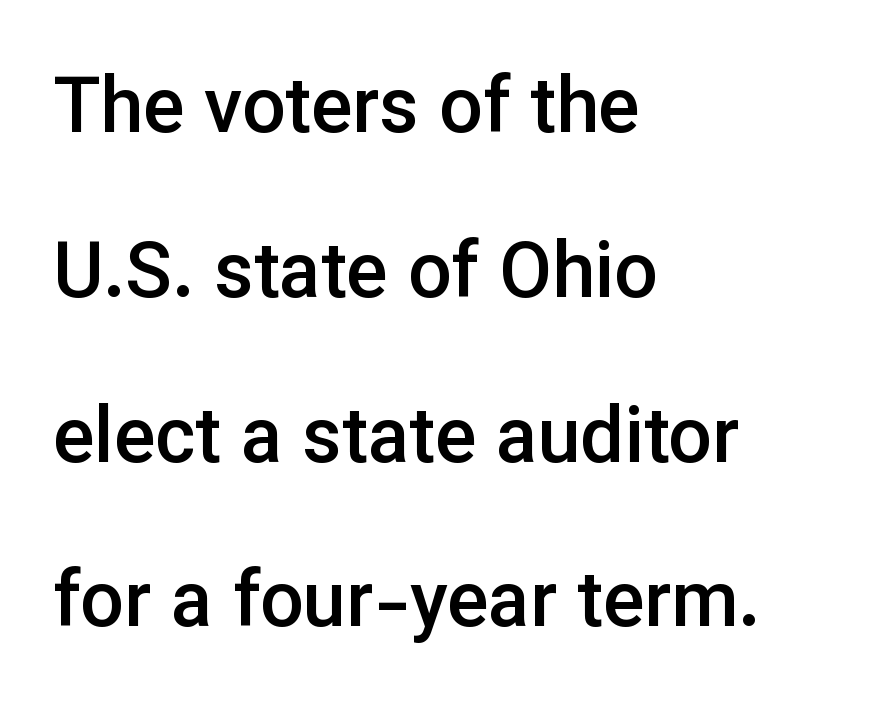
The image shows 77 px semibold sans-serif type, upright; set left-aligned, loose line spacing (2.14x), normal letter spacing, not underlined; low stroke contrast and a medium x-height.
